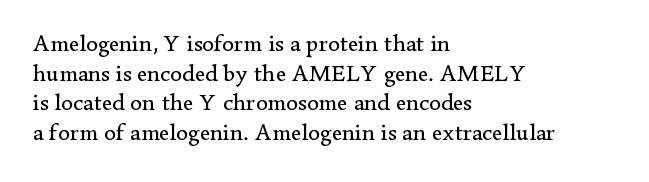
Q: Is the text bold? A: No.
Q: Is the text italic (slanted)? A: No, it is upright.
Q: Is the text underlined? A: No.
Q: How is the paragraph aligned? A: Left-aligned.
Q: Is the spacing between letters normal or unusually wide? A: Normal.
